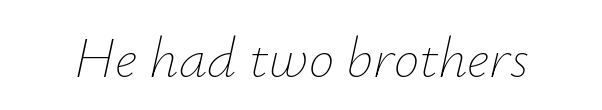
{"italic": "yes", "lean": "right", "slant_degrees": 12, "bold": "no", "weight": "thin", "width": "normal", "stroke_contrast": "low", "x_height": "small", "monospaced": "no", "underline": "no", "letter_spacing": "normal", "letter_spacing_em": 0.0, "glyph_px": 57}
